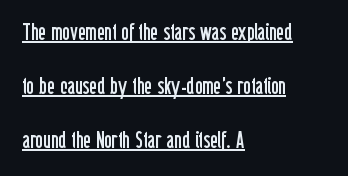
Posture: straight, roman, zero tilt. The passage shown has conventional tracking throughout. Quick note: underline on. The designer dialed line spacing up above the default. Stroke mass is kept to a normal reading level or below. Which margin do the lines hug? The left one — the right edge is uneven.
